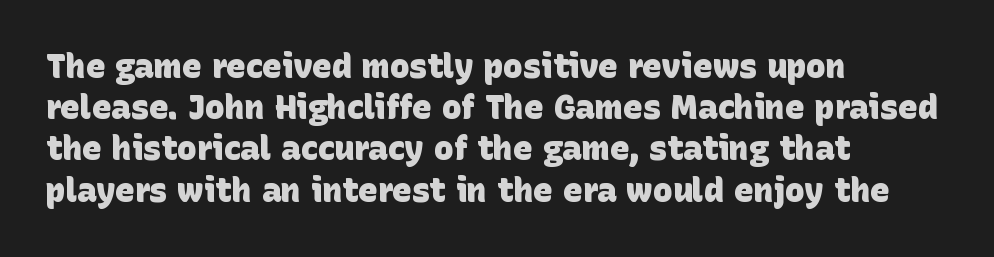
Q: Is the text bold? A: Yes.
Q: Is the typeface a serif or a sans-serif typeface? A: Sans-serif.
Q: Is the text underlined? A: No.
Q: How is the paragraph aligned? A: Left-aligned.
Q: Is the spacing between letters normal or unusually wide? A: Normal.
Q: Is the spacing between lines tight, normal or loose? A: Normal.
Q: Width (condensed, normal, or wide)? A: Normal.
Q: Stroke contrast? A: Low.
Q: x-height? A: Large.
Q: Monospaced? A: No.
